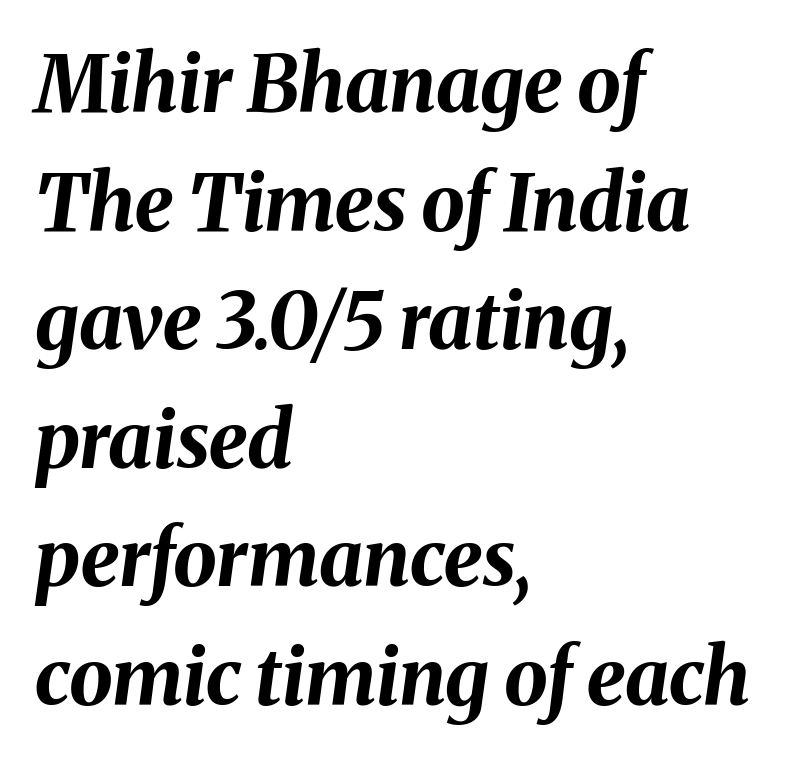
{"italic": "yes", "lean": "right", "slant_degrees": 8, "bold": "yes", "weight": "bold", "width": "normal", "stroke_contrast": "medium", "x_height": "medium", "monospaced": "no", "underline": "no", "align": "left", "line_spacing": "normal", "line_spacing_ratio": 1.52, "letter_spacing": "normal", "letter_spacing_em": 0.0, "glyph_px": 78}
